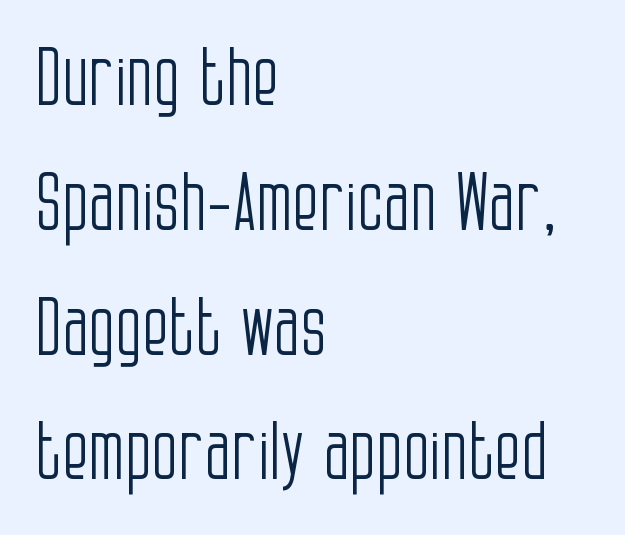
The passage shown is not underscored anywhere. Evenly set lines give the paragraph a standard silhouette. No chunkiness to these letters — they're not bold. The ragged edge is on the right, which tells us the setting is flush left.
